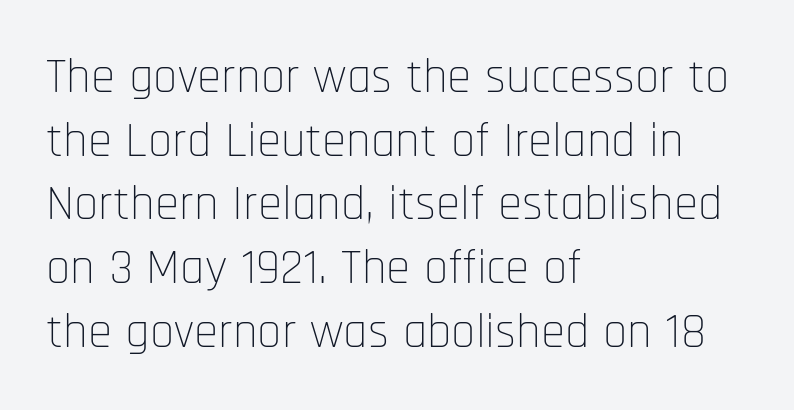
Every row of glyphs begins at an identical x-position on the left. What kind of face is this? One without serifs — a sans. A typesetter would call this proportional, since set widths differ per character. In terms of posture, this sample is upright.
